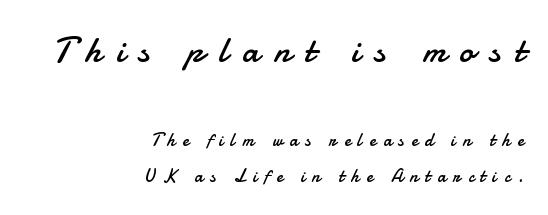
Varying glyph widths throughout — classic text-font behaviour. A flush-right, rag-left setting is used for this passage. Honestly, the letter spacing is so wide it's the main thing you notice. Baseline-to-baseline distance is far greater than the letter height.
